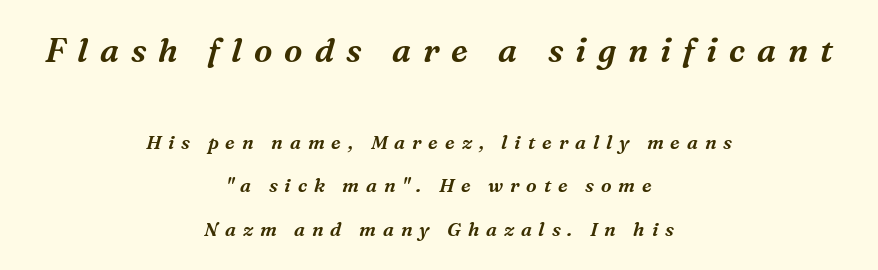
The image shows 33 px serif type, italic (leaning right); set centered, loose line spacing (2.27x), unusually wide letter spacing (+0.36 em), not underlined; the first (top) block is 1.74x larger; medium stroke contrast and a medium x-height.
